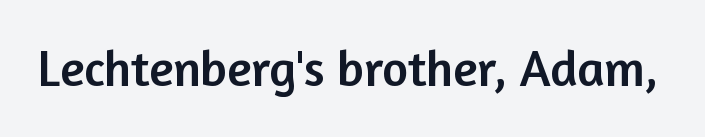
Q: Is the text italic (slanted)? A: No, it is upright.
Q: Is the typeface a serif or a sans-serif typeface? A: Sans-serif.
Q: Is the text underlined? A: No.
Q: Is the spacing between letters normal or unusually wide? A: Normal.
Q: Width (condensed, normal, or wide)? A: Normal.
Q: Stroke contrast? A: Low.
Q: x-height? A: Medium.
Q: Monospaced? A: No.
